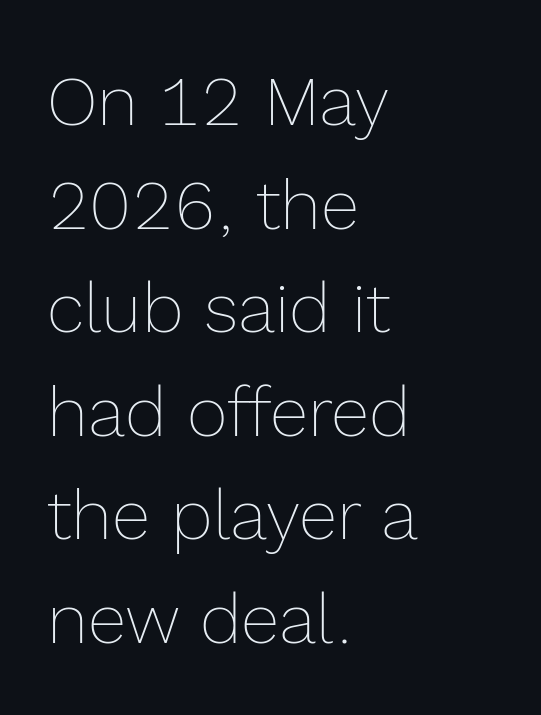
The horizontal fit of the characters is conventional and even. This is the regular roman posture of the typeface. This sample keeps an unexceptional amount of space between lines. All the whitespace from short lines collects on the right.
